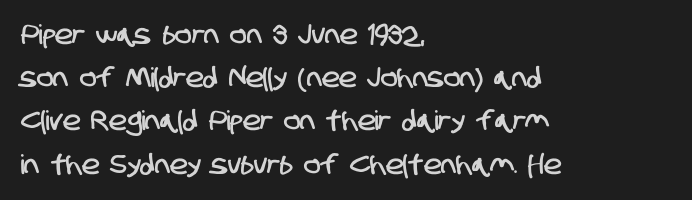
Q: Is the text underlined? A: No.
Q: How is the paragraph aligned? A: Left-aligned.
Q: Is the spacing between letters normal or unusually wide? A: Normal.
Q: Is the spacing between lines tight, normal or loose? A: Normal.
